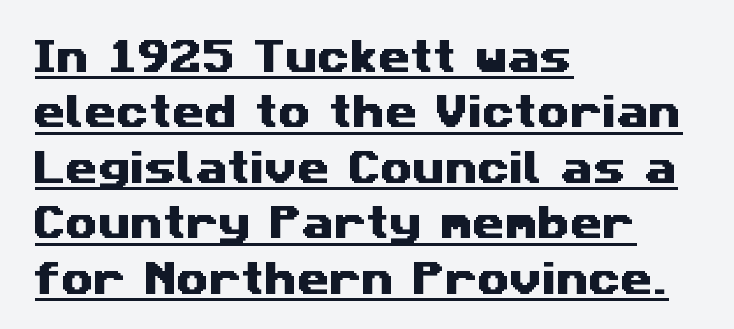
The image shows 37 px wide sans-serif type; set left-aligned, normal line spacing (1.5x), normal letter spacing, underlined; medium stroke contrast and a medium x-height.
